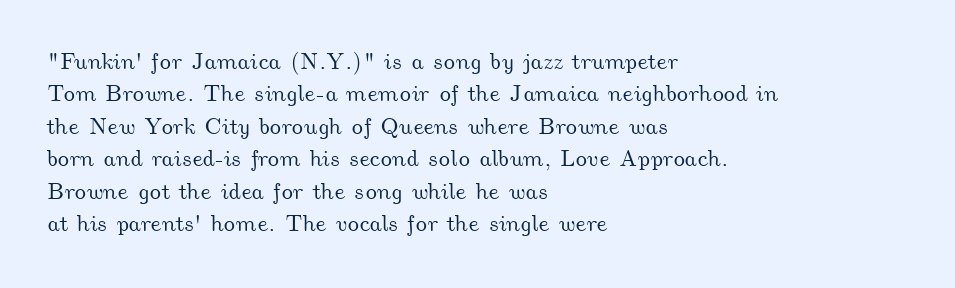
The image shows 23 px text type; set left-aligned, normal line spacing (1.41x), normal letter spacing, not underlined.
